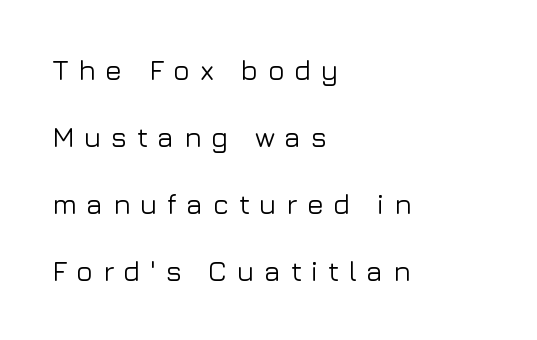
{"serif": "no", "italic": "no", "width": "normal", "stroke_contrast": "low", "x_height": "medium", "monospaced": "no", "underline": "no", "align": "left", "line_spacing": "loose", "line_spacing_ratio": 2.39, "letter_spacing": "wide", "letter_spacing_em": 0.34, "glyph_px": 28}
